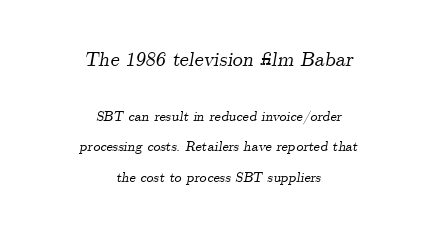
The image shows 20 px text type, italic (leaning right); set centered, loose line spacing (2.18x), normal letter spacing, not underlined; the first (top) block is 1.43x larger.
